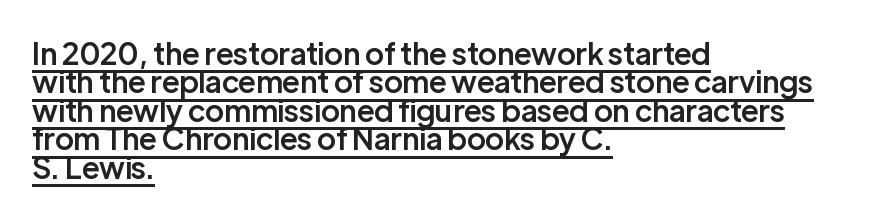
The image shows 30 px semibold sans-serif type, upright; set left-aligned, tight line spacing (0.95x), normal letter spacing, underlined; low stroke contrast and a medium x-height.
